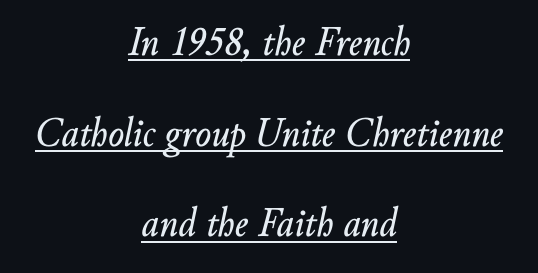
{"italic": "yes", "lean": "right", "slant_degrees": 10, "width": "normal", "stroke_contrast": "low", "x_height": "small", "monospaced": "no", "underline": "yes", "align": "center", "line_spacing": "loose", "line_spacing_ratio": 2.16, "letter_spacing": "normal", "letter_spacing_em": 0.0, "glyph_px": 42}
